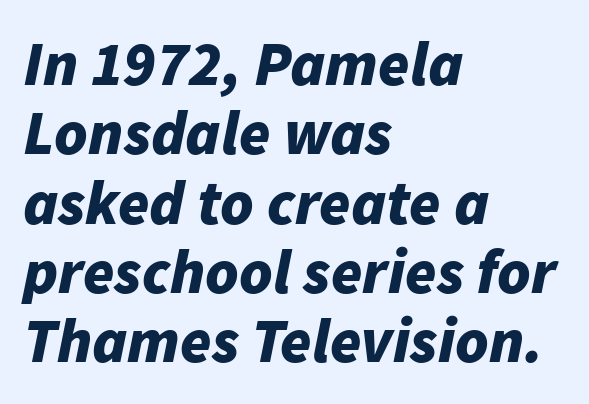
The image shows 63 px bold type, italic (leaning right); set left-aligned, tight line spacing (1.1x), normal letter spacing, not underlined; low stroke contrast and a medium x-height.
